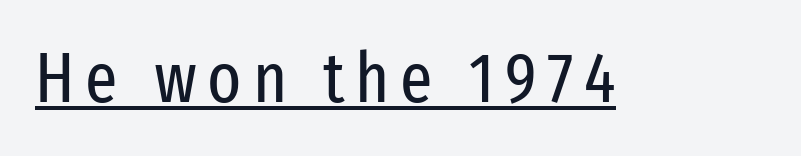
The passage shown is typed in a proportional face where columns would drift. Letterform terminals end flat and unadorned throughout the passage. Think standard paragraph weight, or any step lighter than that. The typography opts for an upright posture over an oblique one.
